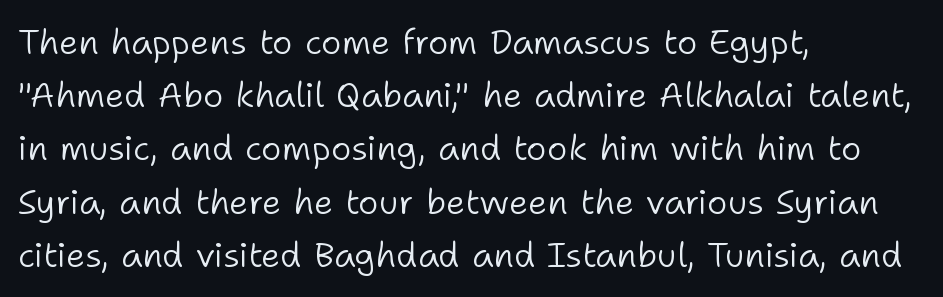
The baseline area is clear. Students, observe: this is what conventionally led text looks like. The rag falls on the right side of this text block. Note the varied advance widths — an 'i' is clearly narrower than an 'm'. The letters stand straight up with perfectly vertical stems.
